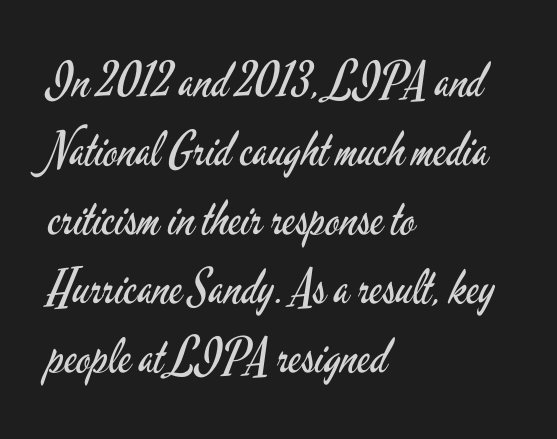
{"serif": "no", "bold": "no", "weight": "regular", "width": "condensed", "stroke_contrast": "low", "x_height": "small", "monospaced": "no", "underline": "no", "align": "left", "line_spacing": "normal", "line_spacing_ratio": 1.44, "letter_spacing": "normal", "letter_spacing_em": 0.0, "glyph_px": 48}
